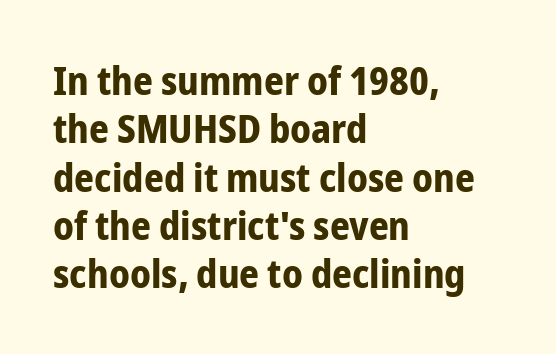
Do the characters align in a grid? No, the font is proportional. The gap between lines stays unmarked. Every character sits straight up, as roman type does. Characters follow at the spacing the type designer built in. Heavy-handed strokes throughout: this text is bold.
